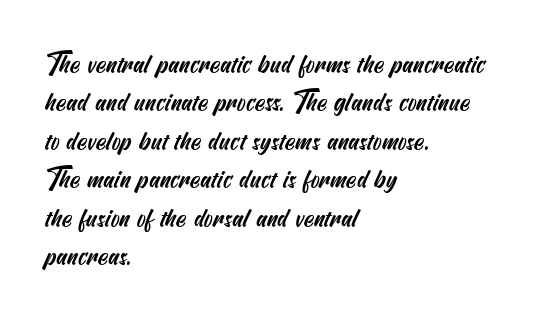
{"underline": "no", "align": "left", "line_spacing": "normal", "line_spacing_ratio": 1.48, "letter_spacing": "normal", "letter_spacing_em": 0.0, "glyph_px": 26}
